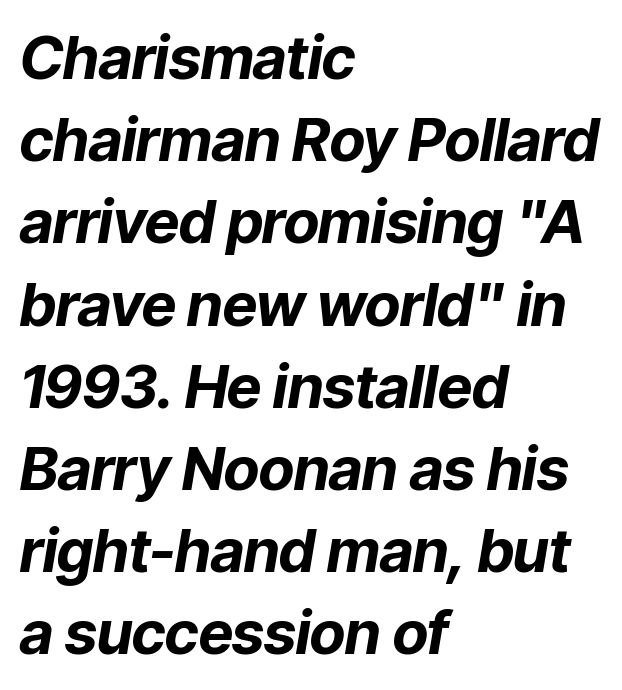
Q: Is the text bold? A: Yes.
Q: Is the text italic (slanted)? A: Yes, it leans right by about 9 degrees.
Q: Is the text underlined? A: No.
Q: How is the paragraph aligned? A: Left-aligned.
Q: Is the spacing between letters normal or unusually wide? A: Normal.
Q: Is the spacing between lines tight, normal or loose? A: Normal.
Q: Width (condensed, normal, or wide)? A: Normal.
Q: Stroke contrast? A: Low.
Q: x-height? A: Medium.
Q: Monospaced? A: No.
